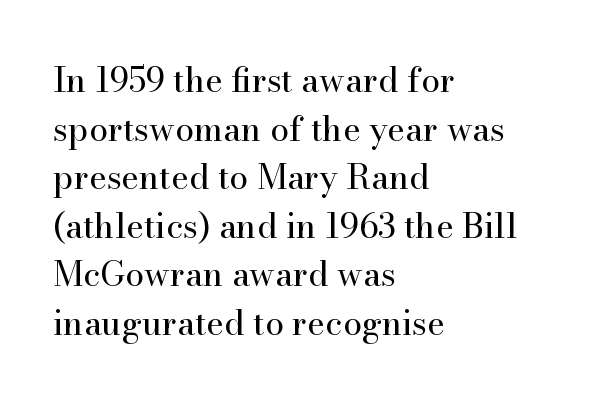
The letters stand upright; this is a roman face. Proportional: the letters do not fall into vertical columns. The horizontal fit of the characters is conventional and even. Horizontally, the lines are justified to the leading edge only. Vertically, the passage feels balanced, rows spaced as you'd expect.
